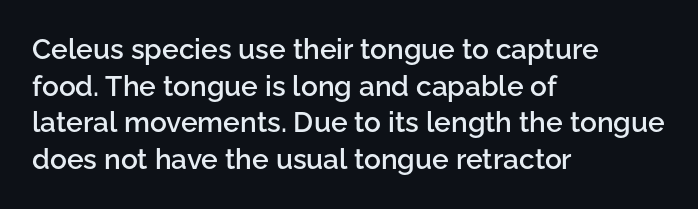
Quick note: not italic, upright. The lines sit at an ordinary, default distance from one another. Here the designer chose a conventional face with non-uniform glyph widths. This rendering uses left alignment, leaving the right contour irregular.
